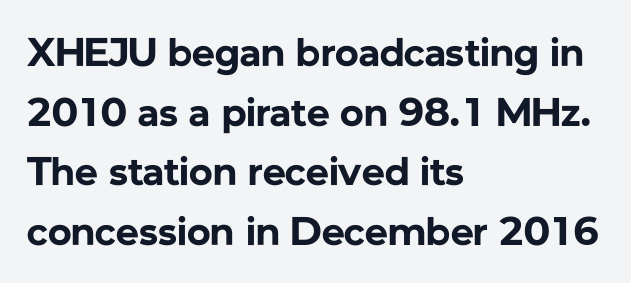
{"serif": "no", "italic": "no", "bold": "yes", "weight": "bold", "width": "normal", "stroke_contrast": "low", "x_height": "medium", "monospaced": "no", "underline": "no", "align": "left", "line_spacing": "normal", "line_spacing_ratio": 1.49, "letter_spacing": "normal", "letter_spacing_em": 0.0, "glyph_px": 40}
